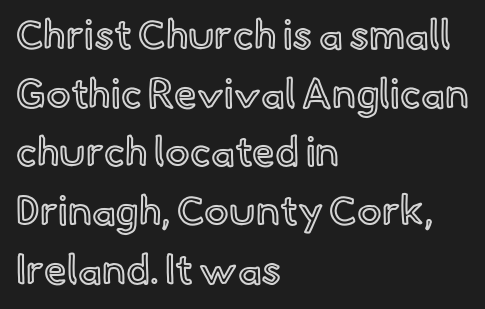
The image shows 41 px text type, upright; set left-aligned, normal line spacing (1.43x), normal letter spacing, not underlined; a small x-height.
